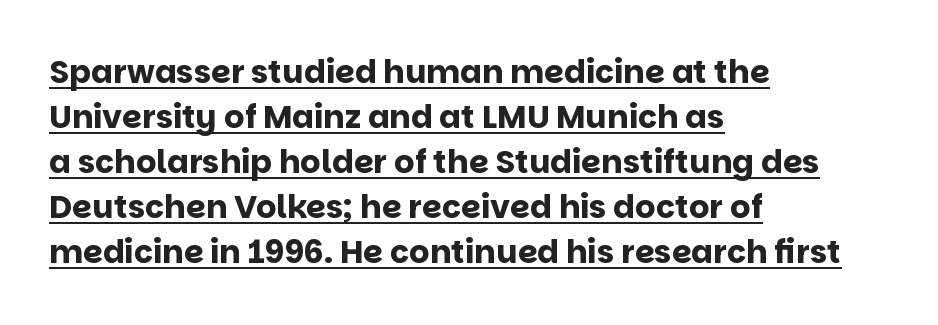
Q: Is the text bold? A: Yes.
Q: Is the text italic (slanted)? A: No, it is upright.
Q: Is the typeface a serif or a sans-serif typeface? A: Sans-serif.
Q: Is the text underlined? A: Yes.
Q: How is the paragraph aligned? A: Left-aligned.
Q: Is the spacing between letters normal or unusually wide? A: Normal.
Q: Is the spacing between lines tight, normal or loose? A: Normal.
Q: Width (condensed, normal, or wide)? A: Normal.
Q: Stroke contrast? A: Low.
Q: x-height? A: Large.
Q: Monospaced? A: No.
